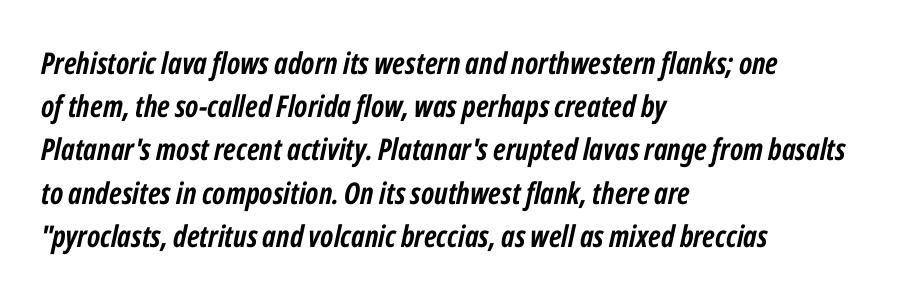
The rendering keeps characters at their native spacing. Designer's note — italics engaged. Plain, unruled lines of type. Leftover space on each line is placed entirely after the last word. A normal amount of white space separates one row of letters from the next.
